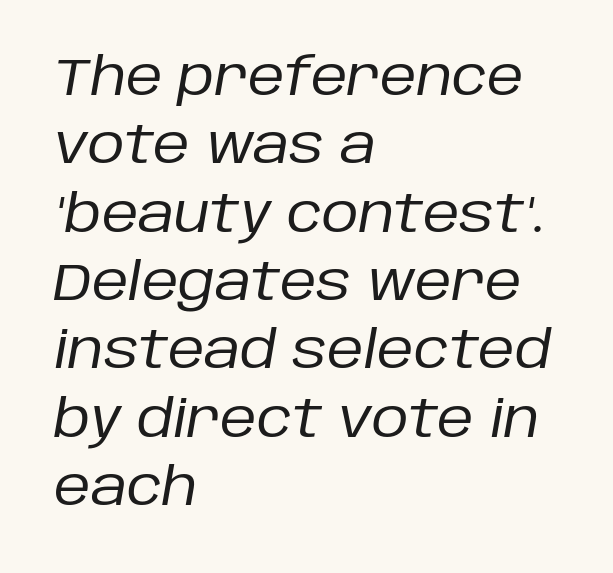
These lines keep a tight, regular rhythm from letter to letter. Nothing heavy about these letters — not bold at all. Just letters on the line, the space beneath them empty. Horizontal alignment here is leftward, the default for most running prose.
